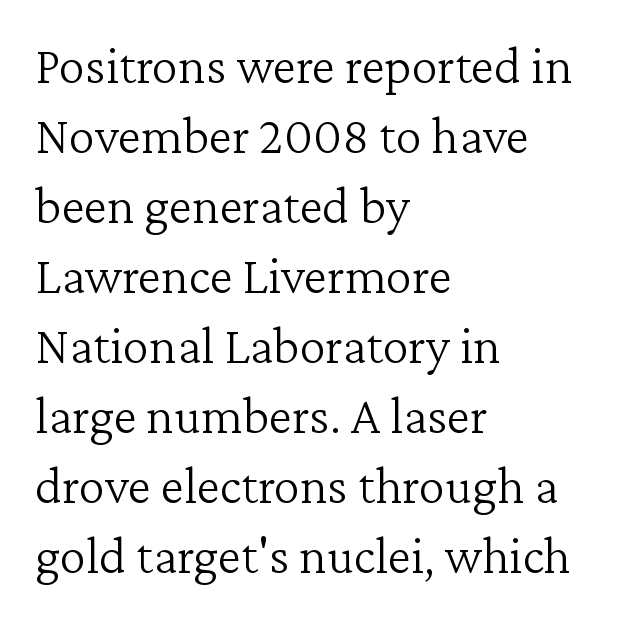
The image shows 53 px light serif type, upright; set left-aligned, normal line spacing (1.32x), normal letter spacing, not underlined; low stroke contrast and a medium x-height.
